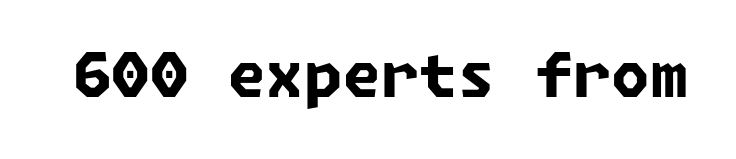
Heavy, bold letterforms. Decoration check: the copy has no underline. Characters follow at the spacing the type designer built in. What kind of face is this? One without serifs — a sans.
